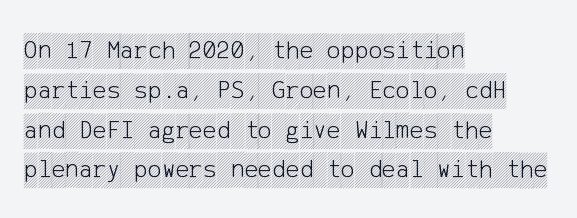
The image shows 26 px text type, upright; set left-aligned, normal line spacing (1.53x), normal letter spacing, not underlined.
